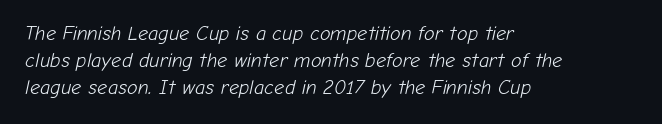
The axis of the letterforms is tilted away from vertical. Standard letterfit; no display-style spreading of the glyphs. This sample keeps an unexceptional amount of space between lines. The typesetting does not lean heavy: it is not bold. The specimen omits any rule beneath the text block's lines.
